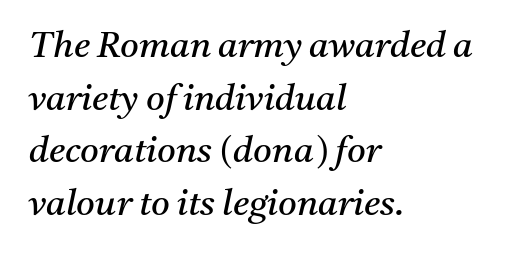
Q: Is the text bold? A: No.
Q: Is the text italic (slanted)? A: Yes, it leans right by about 11 degrees.
Q: Is the typeface a serif or a sans-serif typeface? A: Serif.
Q: Is the text underlined? A: No.
Q: How is the paragraph aligned? A: Left-aligned.
Q: Is the spacing between letters normal or unusually wide? A: Normal.
Q: Is the spacing between lines tight, normal or loose? A: Normal.
Q: Width (condensed, normal, or wide)? A: Normal.
Q: Stroke contrast? A: Medium.
Q: x-height? A: Medium.
Q: Monospaced? A: No.
